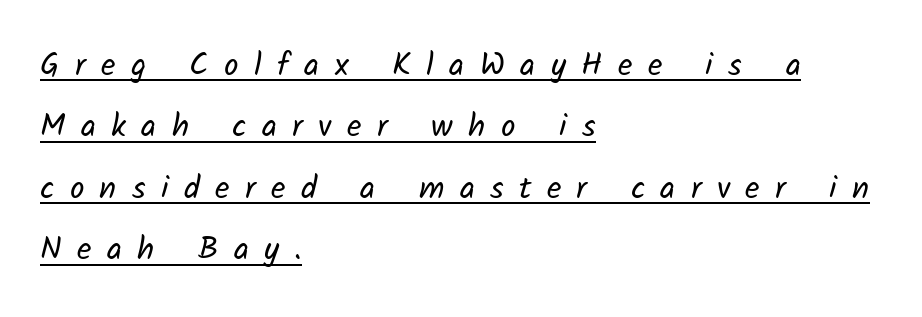
{"serif": "no", "bold": "no", "weight": "regular", "width": "normal", "stroke_contrast": "low", "x_height": "medium", "monospaced": "no", "underline": "yes", "align": "left", "line_spacing": "loose", "line_spacing_ratio": 1.92, "letter_spacing": "wide", "letter_spacing_em": 0.48, "glyph_px": 32}
